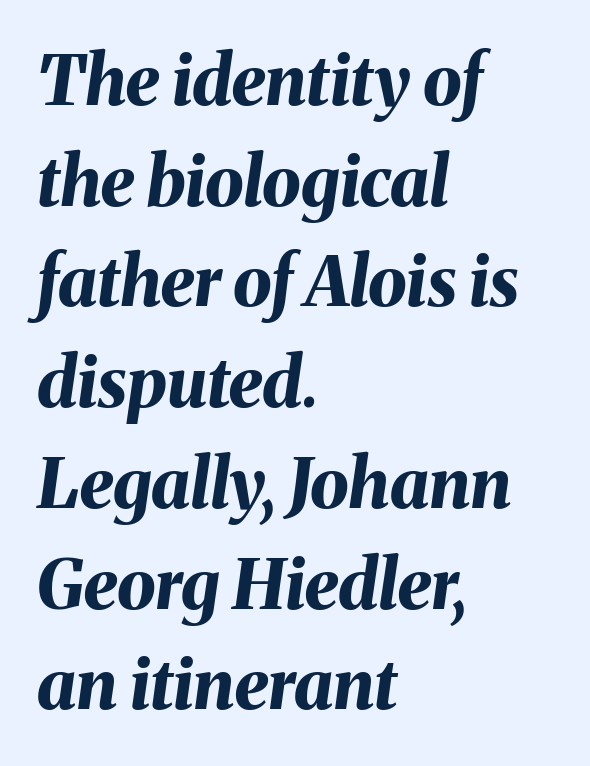
{"italic": "yes", "lean": "right", "slant_degrees": 8, "bold": "yes", "weight": "bold", "width": "normal", "stroke_contrast": "medium", "x_height": "medium", "monospaced": "no", "underline": "no", "align": "left", "line_spacing": "normal", "line_spacing_ratio": 1.46, "letter_spacing": "normal", "letter_spacing_em": 0.0, "glyph_px": 69}
